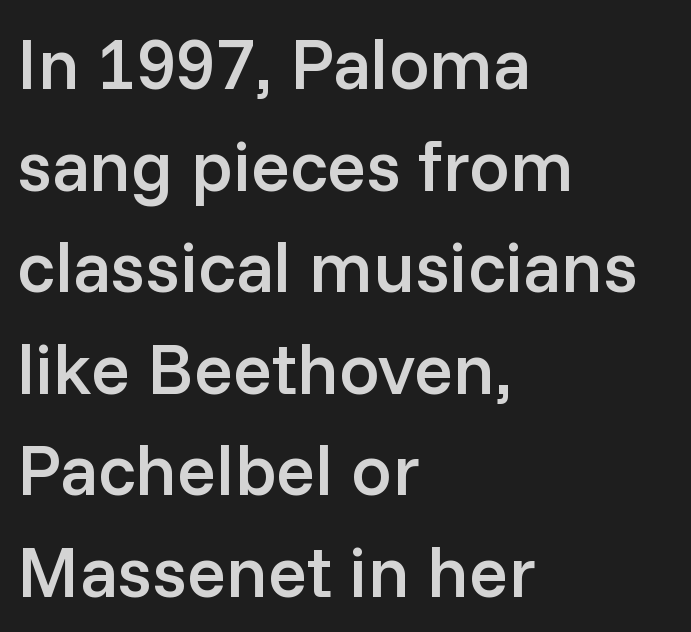
Q: Is the text bold? A: Semi-bold.
Q: Is the text italic (slanted)? A: No, it is upright.
Q: Is the typeface a serif or a sans-serif typeface? A: Sans-serif.
Q: Is the text underlined? A: No.
Q: How is the paragraph aligned? A: Left-aligned.
Q: Is the spacing between letters normal or unusually wide? A: Normal.
Q: Is the spacing between lines tight, normal or loose? A: Normal.
Q: Width (condensed, normal, or wide)? A: Normal.
Q: Stroke contrast? A: Low.
Q: x-height? A: Medium.
Q: Monospaced? A: No.
